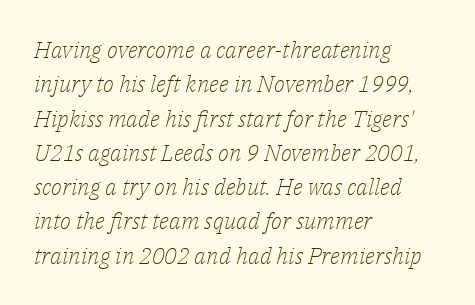
The image shows 23 px text type, italic (leaning right); set left-aligned, normal line spacing (1.49x), normal letter spacing, not underlined.
